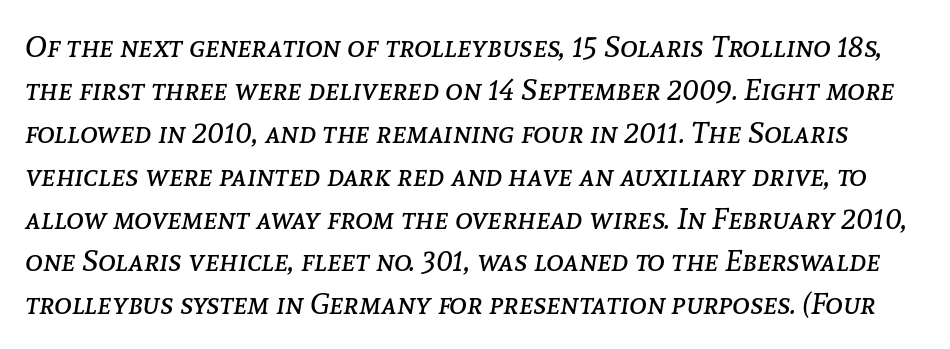
The image shows 30 px regular-weight type, italic (leaning right); set normal line spacing (1.43x), normal letter spacing, not underlined; low stroke contrast and a medium x-height.
